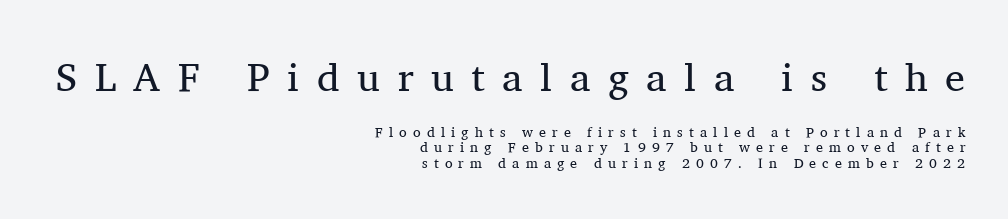
{"serif": "yes", "italic": "no", "bold": "no", "weight": "regular", "width": "normal", "stroke_contrast": "medium", "x_height": "medium", "monospaced": "no", "underline": "no", "align": "right", "line_spacing": "tight", "line_spacing_ratio": 1.12, "letter_spacing": "wide", "letter_spacing_em": 0.44, "larger_block": "first", "size_ratio": 2.86, "glyph_px": 40}
